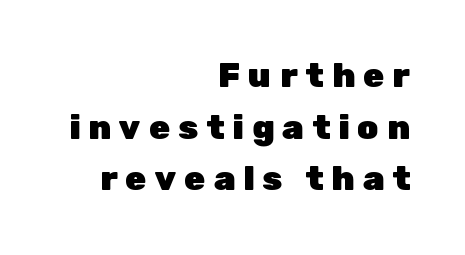
Q: Is the text bold? A: Yes.
Q: Is the text italic (slanted)? A: No, it is upright.
Q: Is the typeface a serif or a sans-serif typeface? A: Sans-serif.
Q: Is the text underlined? A: No.
Q: How is the paragraph aligned? A: Right-aligned.
Q: Is the spacing between letters normal or unusually wide? A: Unusually wide.
Q: Is the spacing between lines tight, normal or loose? A: Normal.
Q: Width (condensed, normal, or wide)? A: Normal.
Q: Stroke contrast? A: Low.
Q: x-height? A: Medium.
Q: Monospaced? A: No.
